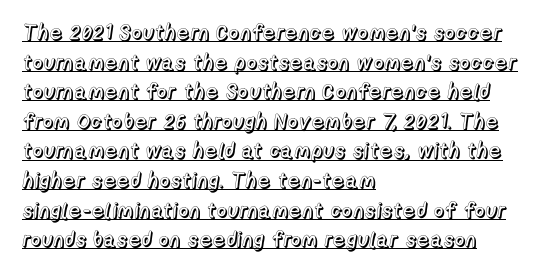
{"underline": "yes", "align": "left", "line_spacing": "normal", "line_spacing_ratio": 1.41, "letter_spacing": "normal", "letter_spacing_em": 0.0, "glyph_px": 21}
